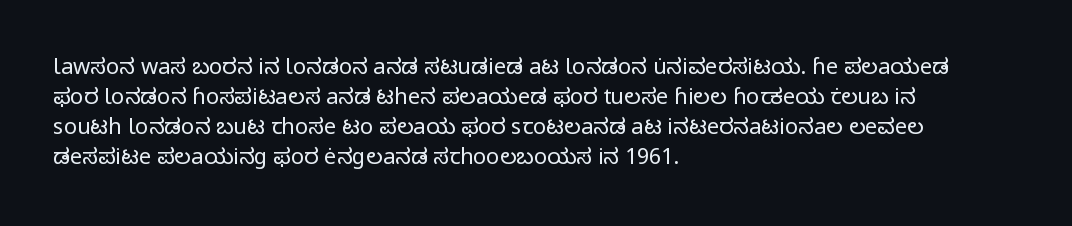
The image shows 22 px text type, upright; set left-aligned, normal line spacing (1.36x), normal letter spacing, not underlined.
